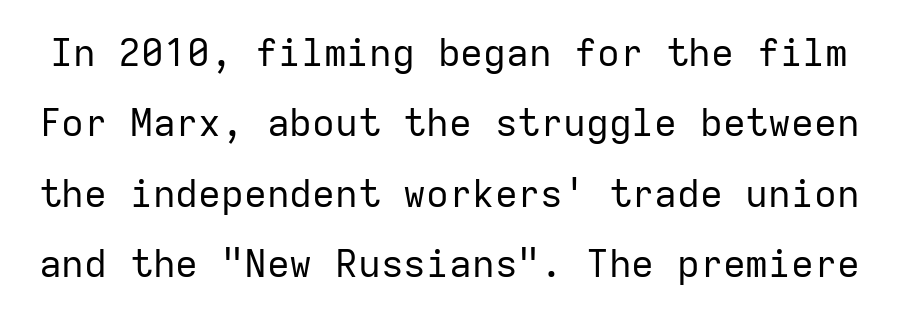
These lines are rendered in a fixed-pitch font. Upright lettering throughout. Words float on clear page, feet unadorned. On a weight scale, this lands at 450 or below. This rendering leaves character spacing at its baseline value. Typographically, this falls in the sans-serif category.
